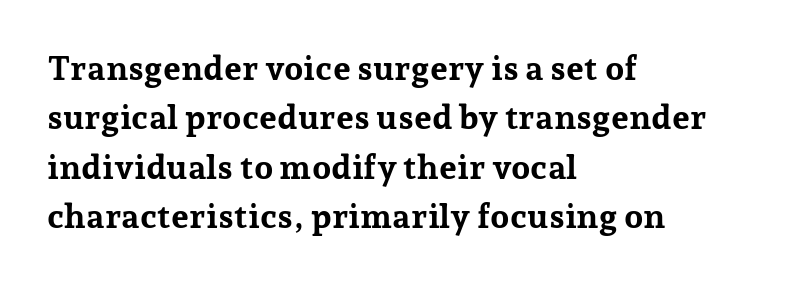
The image shows 34 px bold serif type, upright; set left-aligned, normal line spacing (1.45x), normal letter spacing, not underlined; low stroke contrast and a medium x-height.
